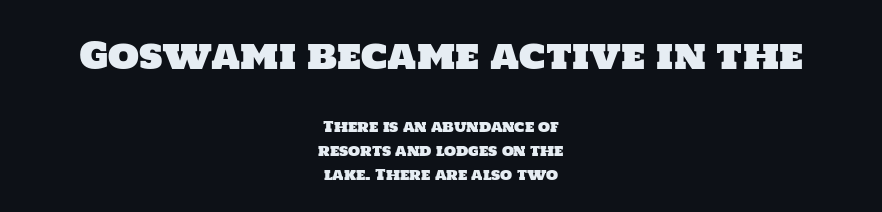
The space beneath each line is pristine and unruled. Character widths vary here, with narrow letters taking less room than wide ones. If you squint, the top block still reads clearly — it's the larger of the two. Neither beginnings nor endings align; midpoints do. Tracking value appears to be zero — textbook default spacing.
